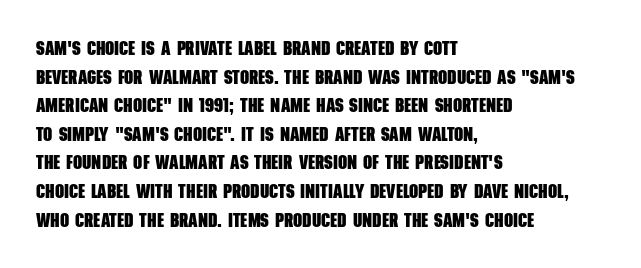
Q: Is the text bold? A: Yes.
Q: Is the text underlined? A: No.
Q: How is the paragraph aligned? A: Left-aligned.
Q: Is the spacing between letters normal or unusually wide? A: Normal.
Q: Is the spacing between lines tight, normal or loose? A: Normal.
